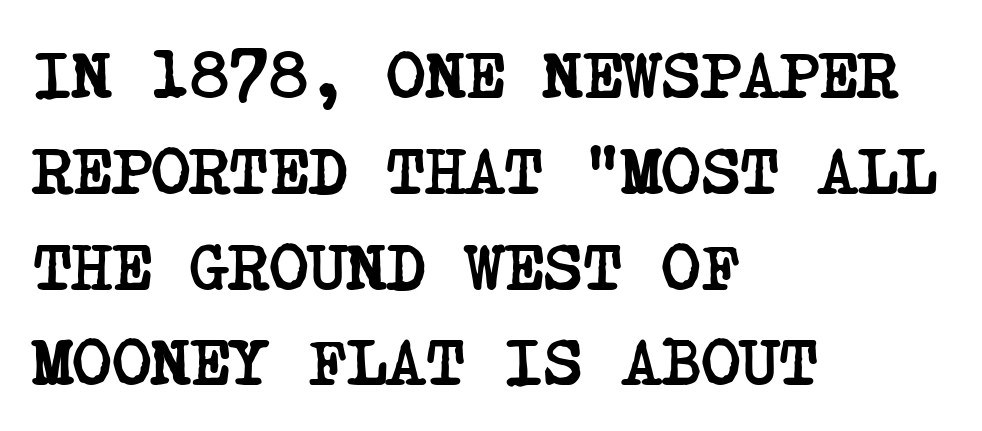
The image shows 67 px semibold, condensed serif type; set left-aligned, normal line spacing (1.43x), normal letter spacing, not underlined; low stroke contrast and a large x-height.
